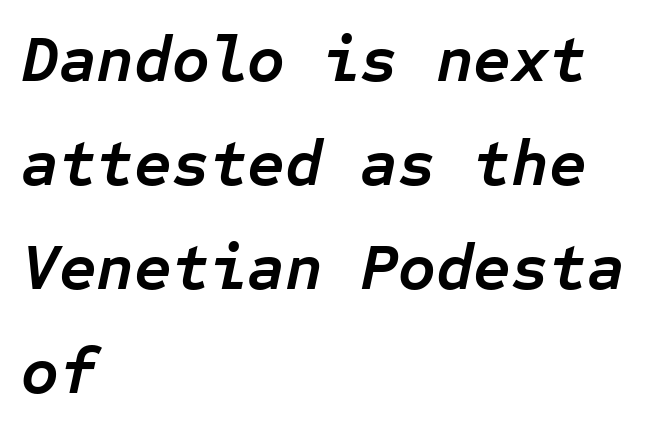
Which margin do the lines hug? The left one — the right edge is uneven. Only glyphs here, with clear space below each row. The letters are slanted; this is an italic face. Notice how descenders clear the ascenders below comfortably — that's standard leading.
